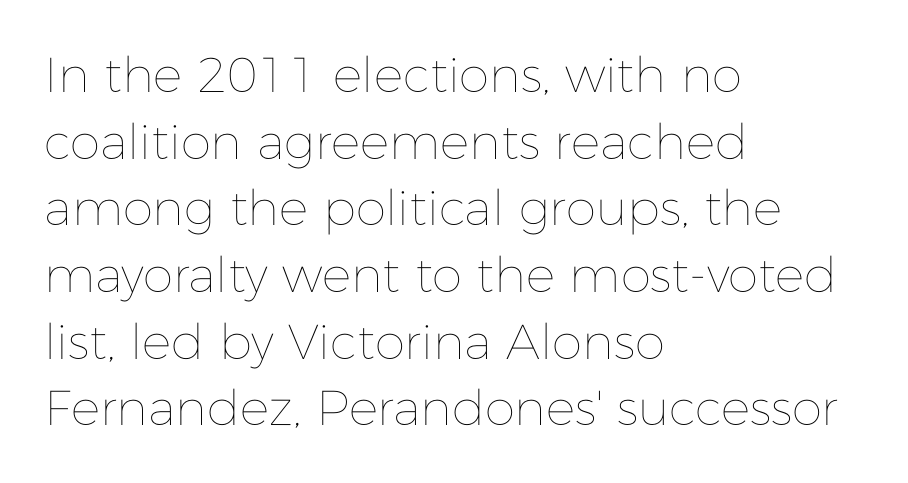
{"italic": "no", "bold": "no", "weight": "thin", "width": "normal", "stroke_contrast": "low", "x_height": "medium", "monospaced": "no", "underline": "no", "align": "left", "line_spacing": "normal", "line_spacing_ratio": 1.36, "letter_spacing": "normal", "letter_spacing_em": 0.0, "glyph_px": 49}
